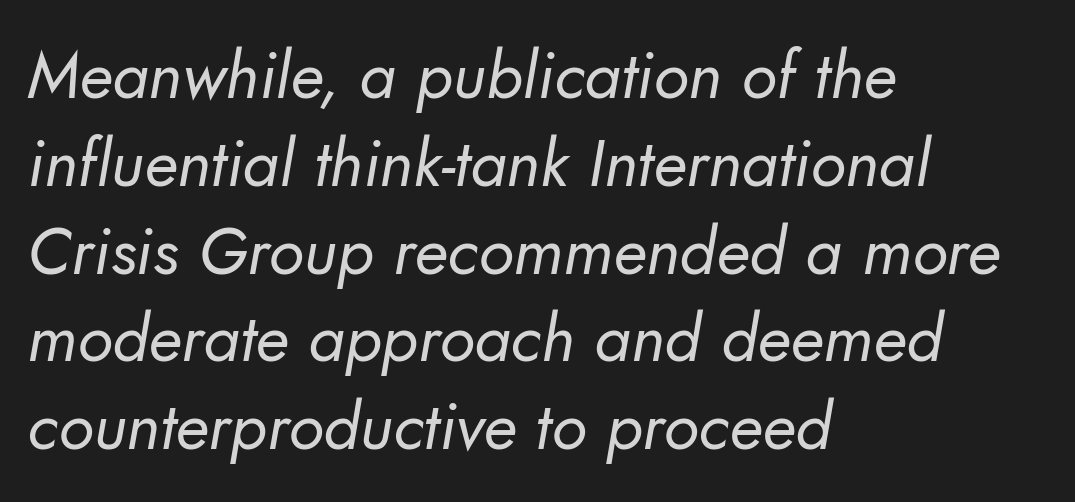
Q: Is the text bold? A: No.
Q: Is the typeface a serif or a sans-serif typeface? A: Sans-serif.
Q: Is the text underlined? A: No.
Q: How is the paragraph aligned? A: Left-aligned.
Q: Is the spacing between letters normal or unusually wide? A: Normal.
Q: Is the spacing between lines tight, normal or loose? A: Normal.
Q: Width (condensed, normal, or wide)? A: Normal.
Q: Stroke contrast? A: Low.
Q: x-height? A: Small.
Q: Monospaced? A: No.
